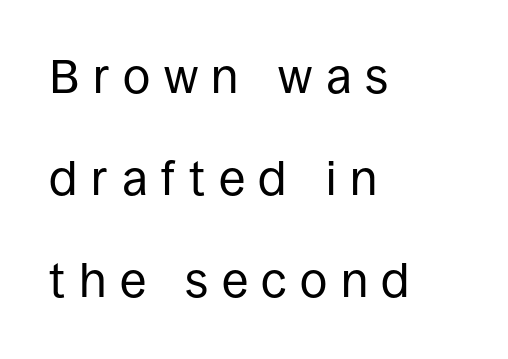
Q: Is the text bold? A: No.
Q: Is the text italic (slanted)? A: No, it is upright.
Q: Is the typeface a serif or a sans-serif typeface? A: Sans-serif.
Q: Is the text underlined? A: No.
Q: How is the paragraph aligned? A: Left-aligned.
Q: Is the spacing between letters normal or unusually wide? A: Unusually wide.
Q: Is the spacing between lines tight, normal or loose? A: Loose.
Q: Width (condensed, normal, or wide)? A: Normal.
Q: Stroke contrast? A: Low.
Q: x-height? A: Large.
Q: Monospaced? A: No.
